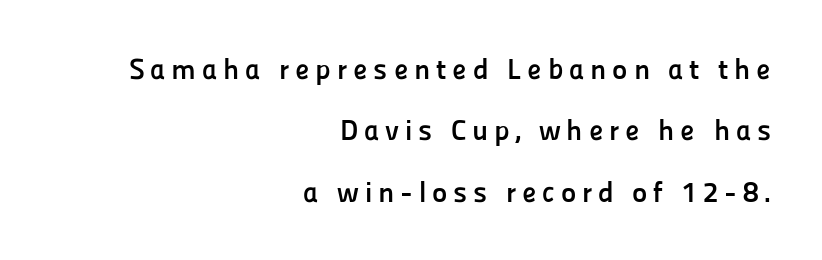
The axis of the letterforms is exactly vertical. Spacing between characters has been opened up far beyond the box default. Notice how thick the strokes are: this is what a full bold looks like. These lines are rendered in a variable-pitch font.
